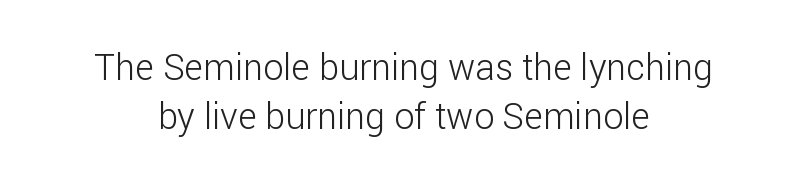
Tracking here is standard; glyphs follow each other at the usual distance. The passage shown is typed in a proportional face where columns would drift. A roman cut, with each character standing at attention. The face looks like a standard text weight, possibly lighter.
